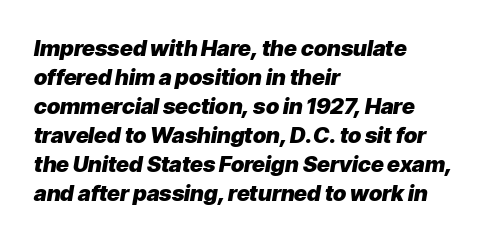
{"italic": "yes", "lean": "right", "slant_degrees": 9, "bold": "yes", "underline": "no", "align": "left", "line_spacing": "normal", "line_spacing_ratio": 1.32, "letter_spacing": "normal", "letter_spacing_em": 0.0, "glyph_px": 22}
